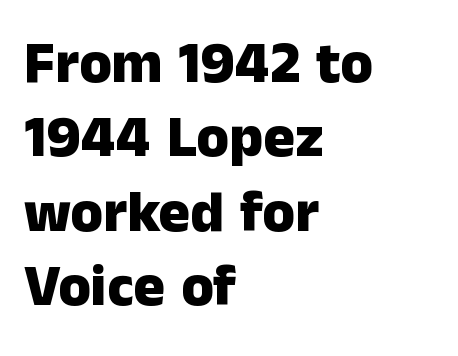
This sample uses a sans-serif face. This block has exactly the height ordinary leading produces. Each glyph is drawn with heavy, bold strokes. Is the block centered? No — it sits flush against the left margin. Decoration check: the copy has no underline.
